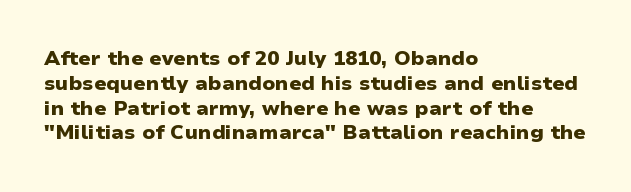
{"italic": "no", "bold": "yes", "underline": "no", "align": "left", "line_spacing_ratio": 1.24, "letter_spacing": "normal", "letter_spacing_em": 0.0, "glyph_px": 20}
